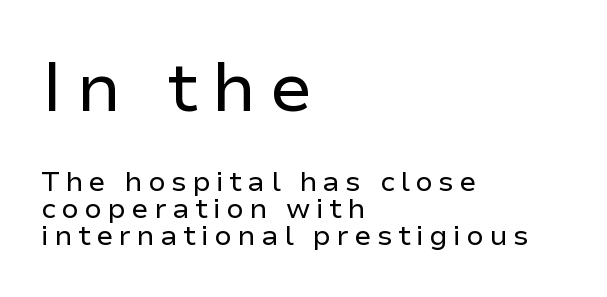
Character widths vary here, with narrow letters taking less room than wide ones. The glyphs in this specimen are sans serif. The zone under the glyphs is completely vacant. A typesetter would mark this as roman, not italic.
